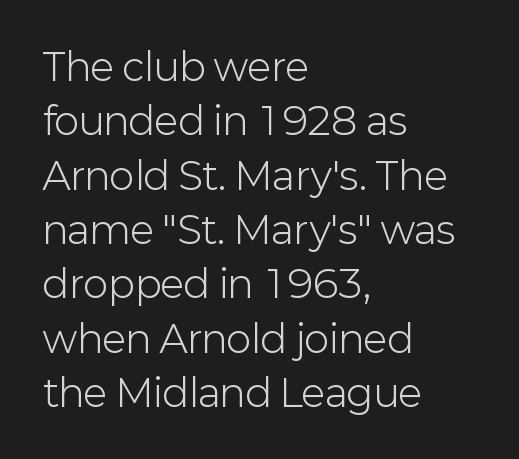
Q: Is the text bold? A: No.
Q: Is the text italic (slanted)? A: No, it is upright.
Q: Is the typeface a serif or a sans-serif typeface? A: Sans-serif.
Q: Is the text underlined? A: No.
Q: How is the paragraph aligned? A: Left-aligned.
Q: Is the spacing between letters normal or unusually wide? A: Normal.
Q: Is the spacing between lines tight, normal or loose? A: Normal.
Q: Width (condensed, normal, or wide)? A: Normal.
Q: Stroke contrast? A: Low.
Q: x-height? A: Medium.
Q: Monospaced? A: No.
